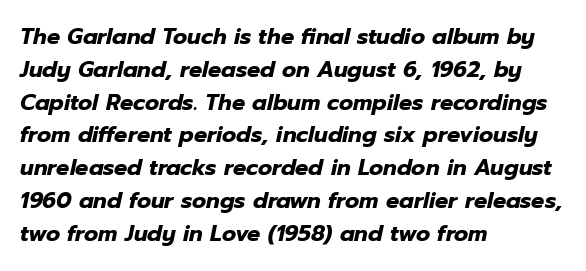
{"italic": "yes", "lean": "right", "slant_degrees": 12, "bold": "yes", "underline": "no", "align": "left", "line_spacing": "normal", "line_spacing_ratio": 1.49, "letter_spacing": "normal", "letter_spacing_em": 0.0, "glyph_px": 22}
